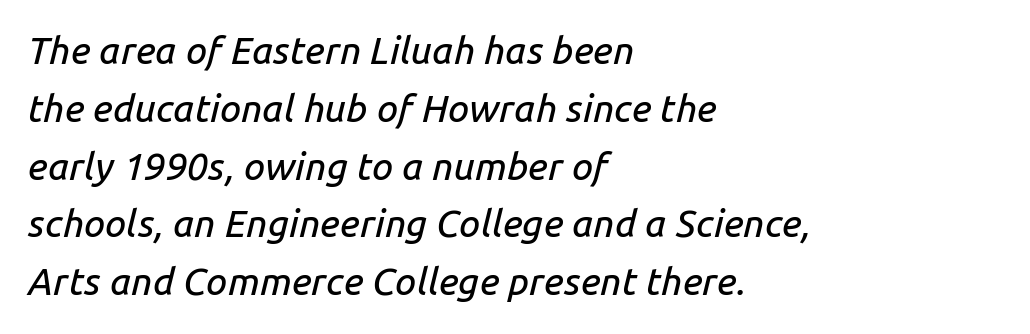
Q: Is the text italic (slanted)? A: Yes, it leans right by about 14 degrees.
Q: Is the text underlined? A: No.
Q: How is the paragraph aligned? A: Left-aligned.
Q: Is the spacing between letters normal or unusually wide? A: Normal.
Q: Is the spacing between lines tight, normal or loose? A: Normal.
Q: Width (condensed, normal, or wide)? A: Normal.
Q: Stroke contrast? A: Low.
Q: x-height? A: Medium.
Q: Monospaced? A: No.
